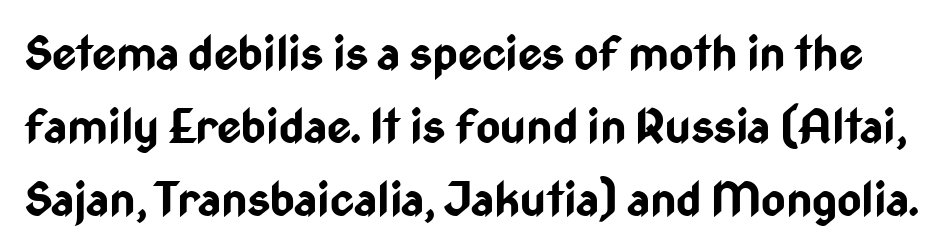
Is the type bold? Yes — the strokes are clearly thick and heavy. If you measured baseline to baseline, you'd find a middling distance. Underlining? Definitely not there. The letters stand upright; this is a roman face. Spacing verdict: proportional, widths tailored to each character.
